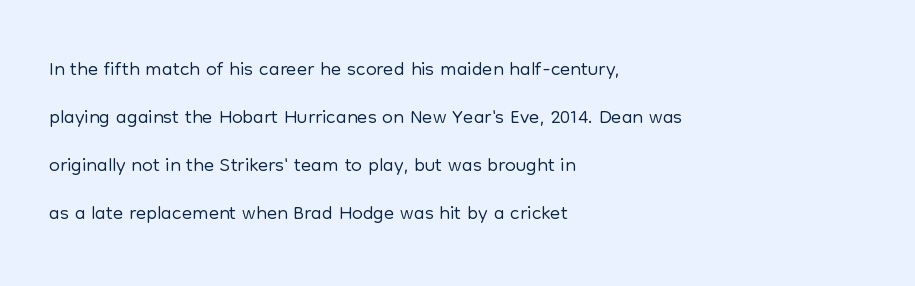
The image shows 30 px light sans-serif type, upright; set left-aligned, normal line spacing (1.6x), normal letter spacing, not underlined; low stroke contrast and a medium x-height.
